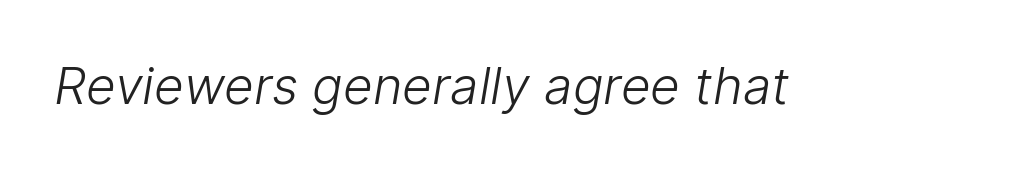
Q: Is the text bold? A: No.
Q: Is the typeface a serif or a sans-serif typeface? A: Sans-serif.
Q: Is the text underlined? A: No.
Q: Is the spacing between letters normal or unusually wide? A: Normal.
Q: Width (condensed, normal, or wide)? A: Normal.
Q: Stroke contrast? A: Low.
Q: x-height? A: Medium.
Q: Monospaced? A: No.
